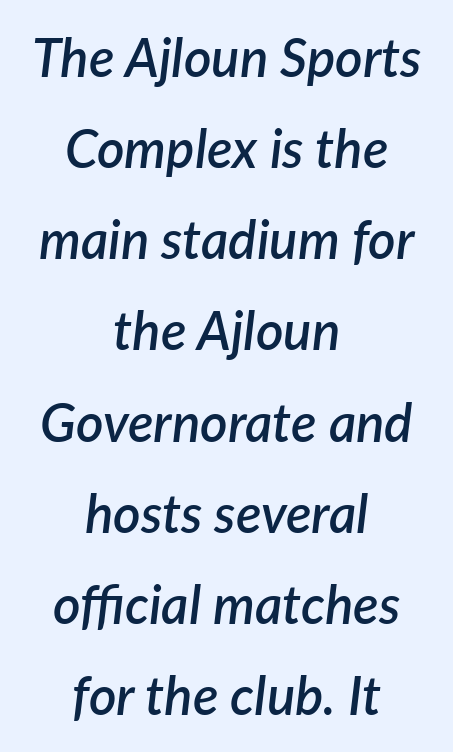
Q: Is the text bold? A: Semi-bold.
Q: Is the text italic (slanted)? A: Yes, it leans right by about 7 degrees.
Q: Is the text underlined? A: No.
Q: How is the paragraph aligned? A: Centered.
Q: Is the spacing between letters normal or unusually wide? A: Normal.
Q: Width (condensed, normal, or wide)? A: Normal.
Q: Stroke contrast? A: Low.
Q: x-height? A: Medium.
Q: Monospaced? A: No.
